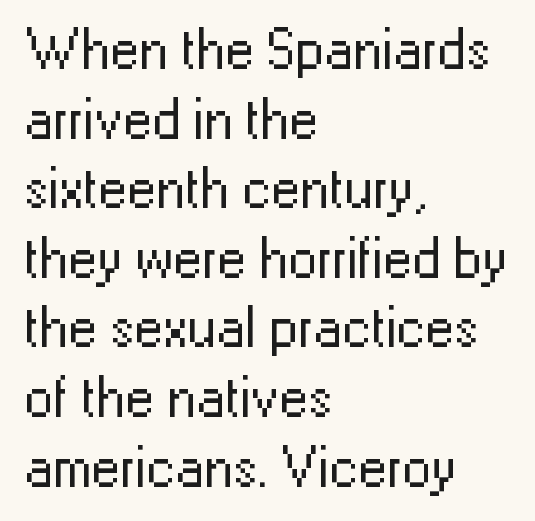
Q: Is the text bold? A: No.
Q: Is the text italic (slanted)? A: No, it is upright.
Q: Is the typeface a serif or a sans-serif typeface? A: Sans-serif.
Q: Is the text underlined? A: No.
Q: How is the paragraph aligned? A: Left-aligned.
Q: Is the spacing between letters normal or unusually wide? A: Normal.
Q: Width (condensed, normal, or wide)? A: Normal.
Q: Stroke contrast? A: Low.
Q: x-height? A: Medium.
Q: Monospaced? A: No.
